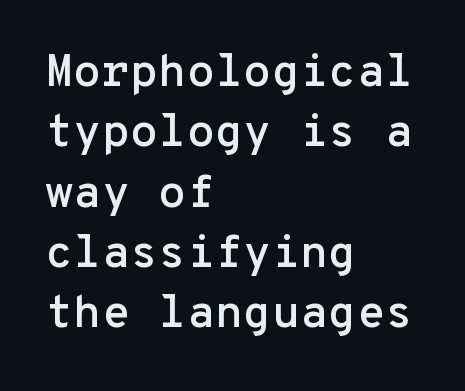
{"serif": "no", "italic": "no", "width": "normal", "stroke_contrast": "low", "x_height": "medium", "monospaced": "yes", "underline": "no", "align": "left", "line_spacing": "normal", "line_spacing_ratio": 1.31, "letter_spacing": "normal", "letter_spacing_em": 0.0, "glyph_px": 46}
